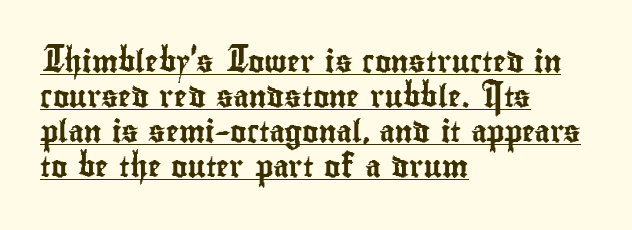
{"italic": "no", "underline": "yes", "align": "left", "line_spacing": "normal", "line_spacing_ratio": 1.59, "letter_spacing": "normal", "letter_spacing_em": 0.0, "glyph_px": 22}
